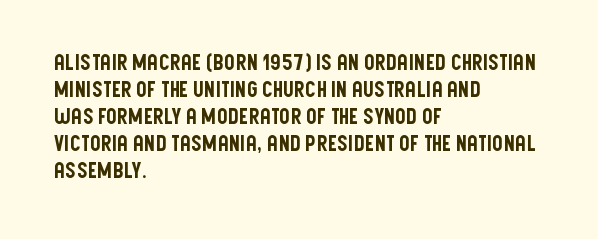
The letters stand straight up with perfectly vertical stems. Tracking here is standard; glyphs follow each other at the usual distance. Whoever set this chose a conventional vertical rhythm. The paragraph has a hard left edge and a soft right edge. Has an underline been added? It has not.
